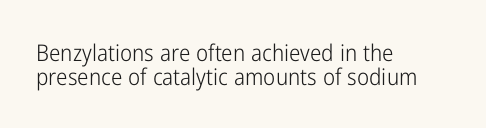
Q: Is the text bold? A: No.
Q: Is the text italic (slanted)? A: No, it is upright.
Q: Is the text underlined? A: No.
Q: How is the paragraph aligned? A: Left-aligned.
Q: Is the spacing between letters normal or unusually wide? A: Normal.
Q: Is the spacing between lines tight, normal or loose? A: Tight.
